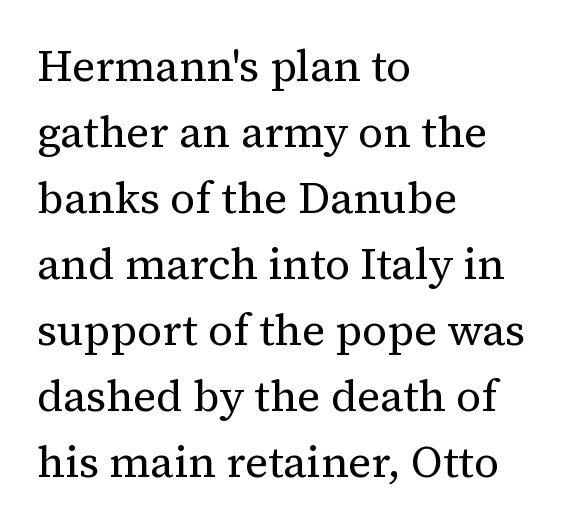
{"serif": "yes", "italic": "no", "bold": "no", "weight": "regular", "width": "normal", "stroke_contrast": "medium", "x_height": "medium", "monospaced": "no", "underline": "no", "align": "left", "line_spacing": "normal", "line_spacing_ratio": 1.5, "letter_spacing": "normal", "letter_spacing_em": 0.0, "glyph_px": 44}
